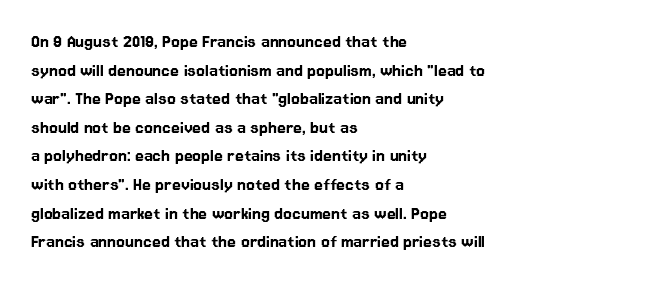
The image shows 20 px text type, upright; set left-aligned, normal line spacing (1.43x), normal letter spacing, not underlined.
